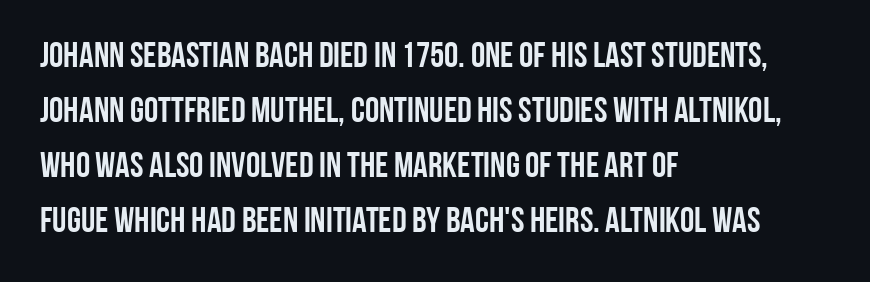
The image shows 36 px condensed sans-serif type, upright; set left-aligned, normal line spacing (1.53x), normal letter spacing, not underlined; low stroke contrast and a large x-height.
